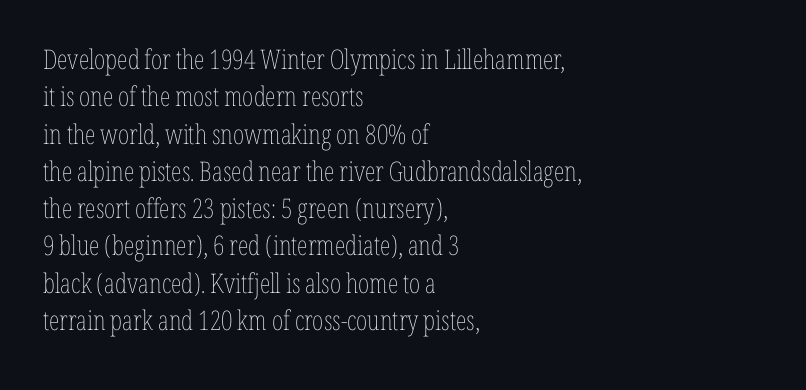
{"italic": "no", "bold": "no", "underline": "no", "align": "left", "line_spacing": "normal", "line_spacing_ratio": 1.38, "letter_spacing": "normal", "letter_spacing_em": 0.0, "glyph_px": 27}
